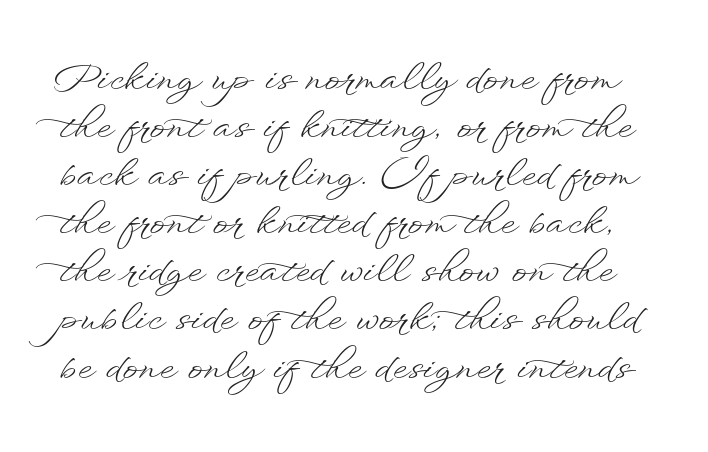
Stroke mass is kept to a normal reading level or below. Observe the ordinary spacing: letters are neighbours, not strangers. The space directly below the letters is spotless. The vertical gap from one line to the next is medium. Looks like regular typesetting: each glyph gets only the width it needs.
